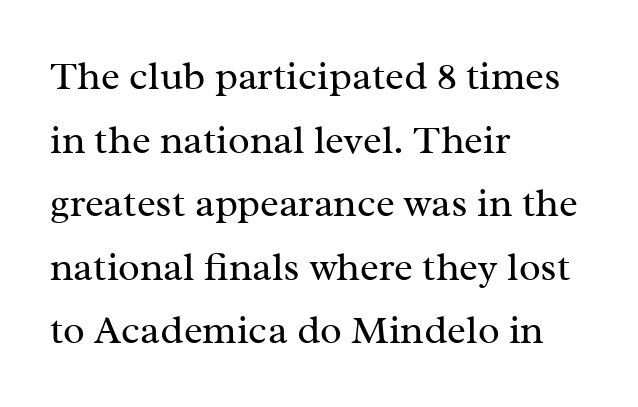
{"serif": "yes", "italic": "no", "bold": "no", "weight": "regular", "width": "normal", "stroke_contrast": "medium", "x_height": "medium", "monospaced": "no", "underline": "no", "align": "left", "line_spacing": "normal", "line_spacing_ratio": 1.59, "letter_spacing": "normal", "letter_spacing_em": 0.0, "glyph_px": 40}
